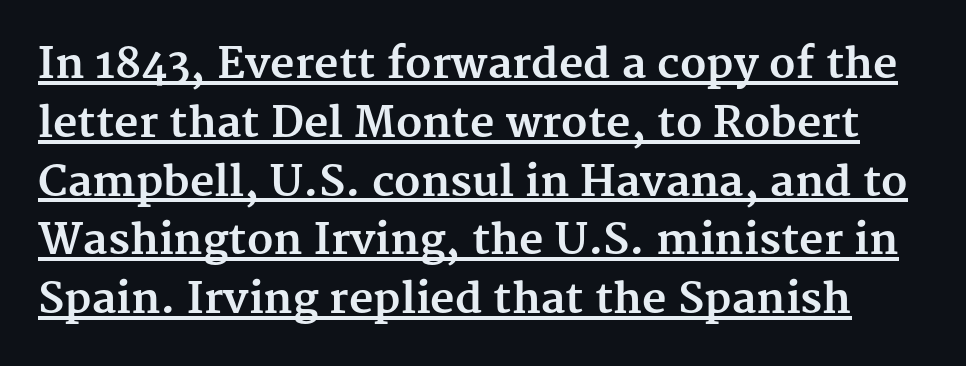
Unlike a clean sans, this face finishes its strokes with serifs. The horizontal fit of the characters is conventional and even. Has an underline been added? It has. Heavy, bold letterforms.
